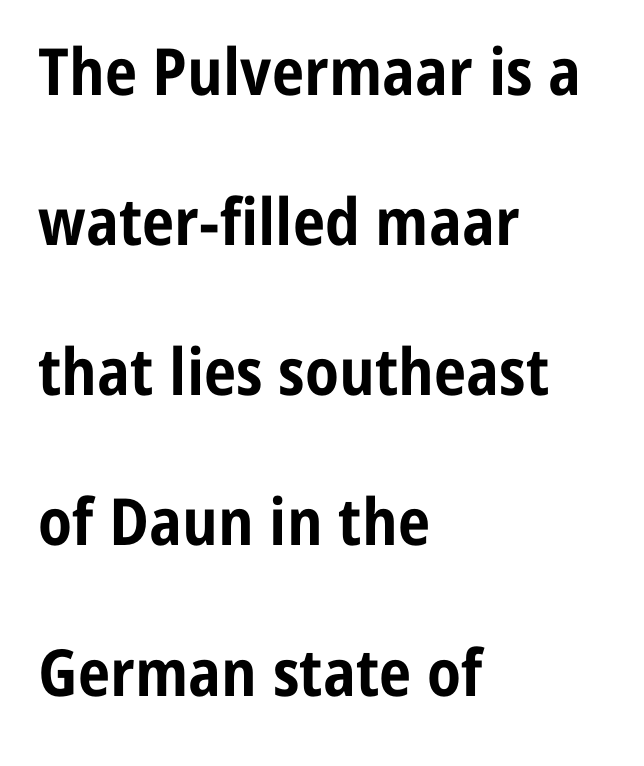
Q: Is the text bold? A: Yes.
Q: Is the text italic (slanted)? A: No, it is upright.
Q: Is the typeface a serif or a sans-serif typeface? A: Sans-serif.
Q: Is the text underlined? A: No.
Q: How is the paragraph aligned? A: Left-aligned.
Q: Is the spacing between letters normal or unusually wide? A: Normal.
Q: Is the spacing between lines tight, normal or loose? A: Loose.
Q: Width (condensed, normal, or wide)? A: Condensed.
Q: Stroke contrast? A: Low.
Q: x-height? A: Medium.
Q: Monospaced? A: No.
